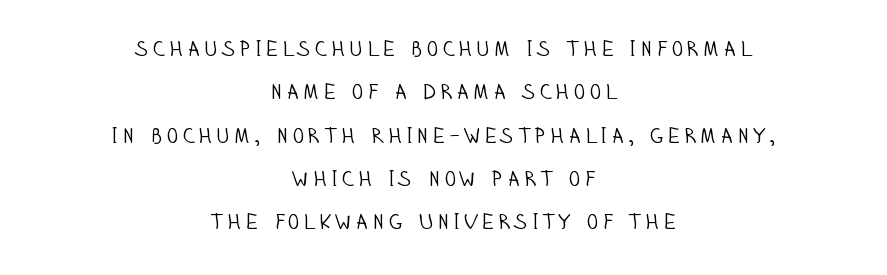
The image shows 22 px text type, upright; set centered, loose line spacing (1.97x), not underlined.
